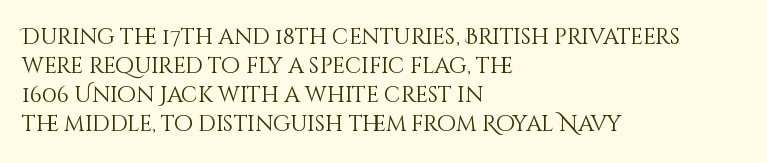
Q: Is the text bold? A: No.
Q: Is the text italic (slanted)? A: No, it is upright.
Q: Is the text underlined? A: No.
Q: How is the paragraph aligned? A: Left-aligned.
Q: Is the spacing between letters normal or unusually wide? A: Normal.
Q: Is the spacing between lines tight, normal or loose? A: Normal.
